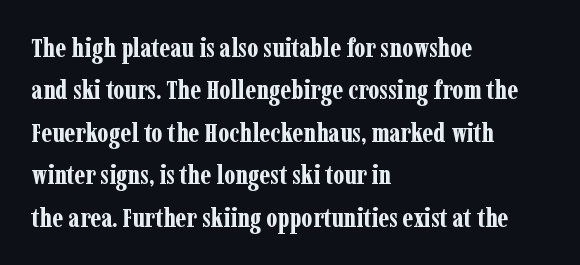
{"italic": "no", "bold": "yes", "underline": "no", "align": "left", "line_spacing": "normal", "line_spacing_ratio": 1.57, "letter_spacing": "normal", "letter_spacing_em": 0.0, "glyph_px": 27}
